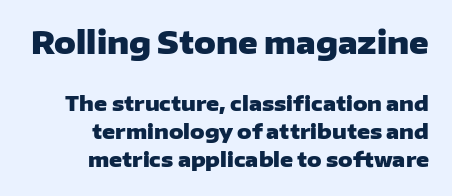
The image shows 30 px heavy, wide sans-serif type, upright; set right-aligned, normal line spacing (1.42x), normal letter spacing, not underlined; the first (top) block is 1.5x larger; low stroke contrast and a medium x-height.
